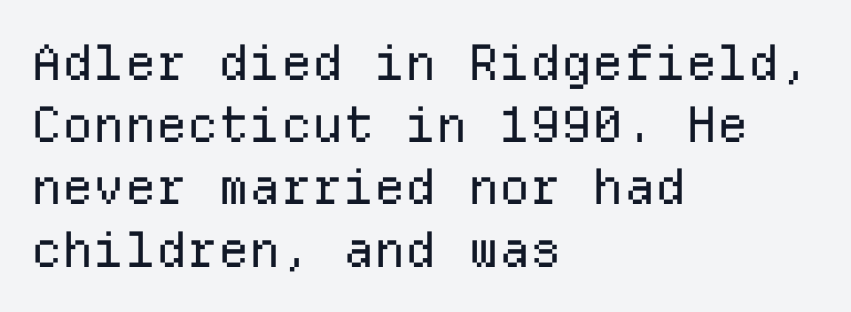
Q: Is the text bold? A: No.
Q: Is the text italic (slanted)? A: No, it is upright.
Q: Is the typeface a serif or a sans-serif typeface? A: Sans-serif.
Q: Is the text underlined? A: No.
Q: How is the paragraph aligned? A: Left-aligned.
Q: Is the spacing between letters normal or unusually wide? A: Normal.
Q: Is the spacing between lines tight, normal or loose? A: Normal.
Q: Width (condensed, normal, or wide)? A: Normal.
Q: Stroke contrast? A: Low.
Q: x-height? A: Medium.
Q: Monospaced? A: Yes.
